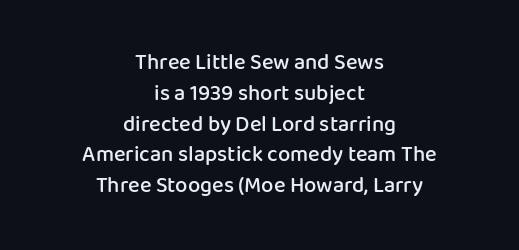
Q: Is the text bold? A: Semi-bold.
Q: Is the text italic (slanted)? A: No, it is upright.
Q: Is the text underlined? A: No.
Q: How is the paragraph aligned? A: Centered.
Q: Is the spacing between letters normal or unusually wide? A: Normal.
Q: Is the spacing between lines tight, normal or loose? A: Normal.
